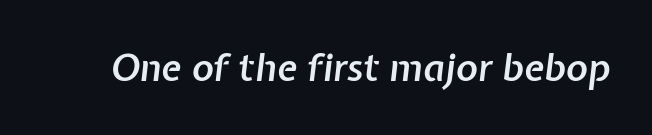
{"italic": "yes", "lean": "right", "slant_degrees": 7, "bold": "semi", "weight": "semibold", "width": "normal", "stroke_contrast": "low", "x_height": "medium", "monospaced": "no", "underline": "no", "letter_spacing": "normal", "letter_spacing_em": 0.0, "glyph_px": 37}
